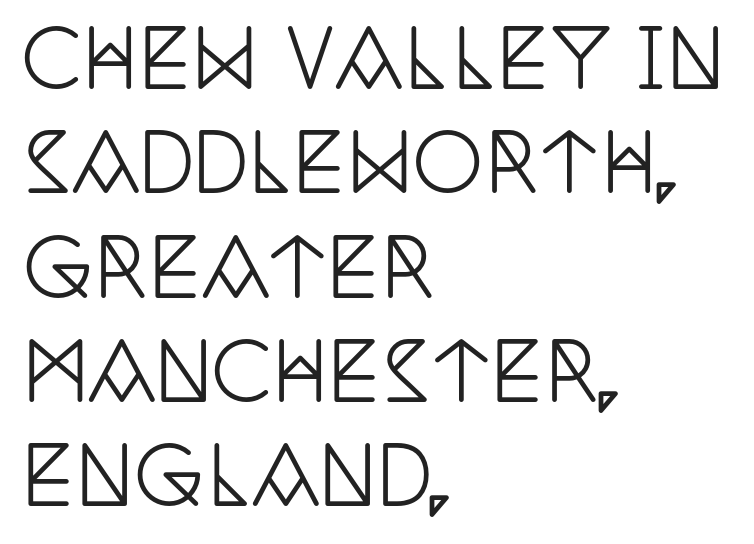
The text block is weighted toward the left margin, trailing off unevenly rightward. The leading is moderate, giving the passage an even texture. Each letter keeps its own natural width here, so spacing adapts to shape. Plain, unruled lines of type.
